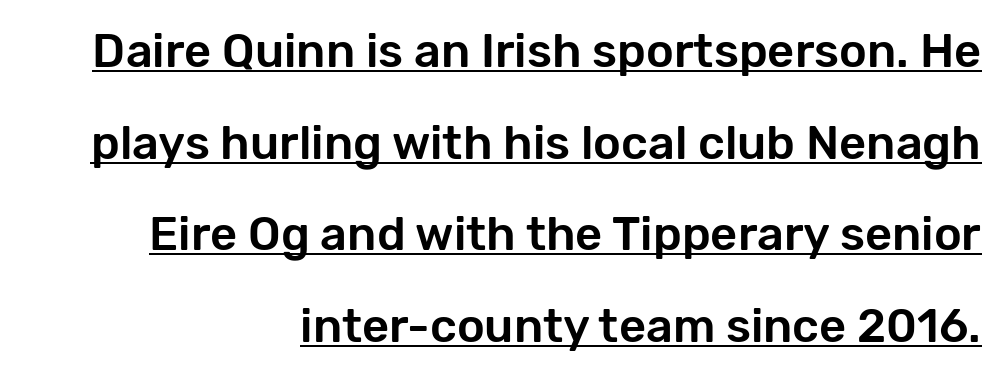
The image shows 47 px sans-serif type, upright; set right-aligned, loose line spacing (1.95x), normal letter spacing, underlined; low stroke contrast and a medium x-height.
